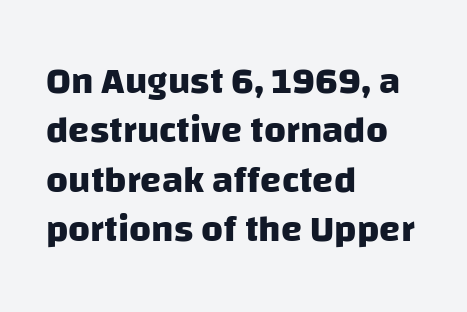
{"serif": "no", "bold": "yes", "weight": "heavy", "width": "normal", "stroke_contrast": "low", "x_height": "large", "monospaced": "no", "underline": "no", "align": "left", "line_spacing": "normal", "line_spacing_ratio": 1.3, "letter_spacing": "normal", "letter_spacing_em": 0.0, "glyph_px": 38}
